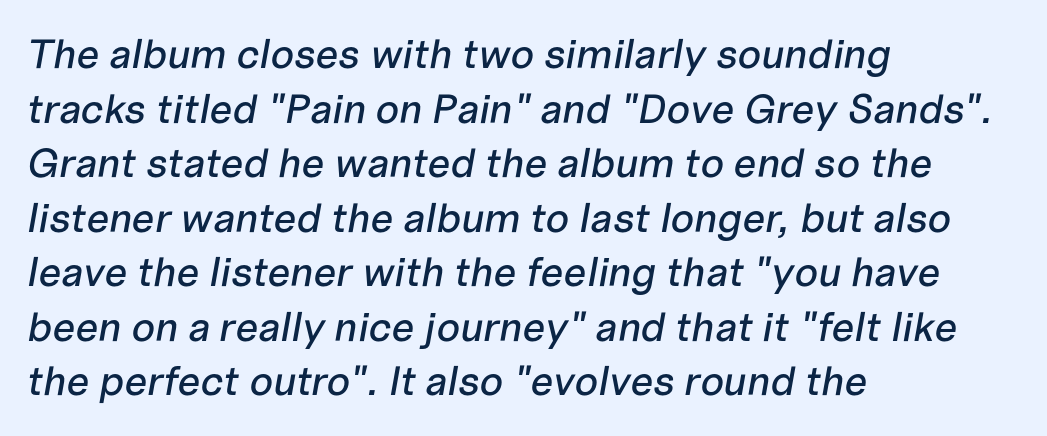
{"italic": "yes", "lean": "right", "slant_degrees": 10, "width": "normal", "stroke_contrast": "low", "x_height": "medium", "monospaced": "no", "underline": "no", "align": "left", "line_spacing": "normal", "line_spacing_ratio": 1.33, "letter_spacing": "normal", "letter_spacing_em": 0.0, "glyph_px": 41}
